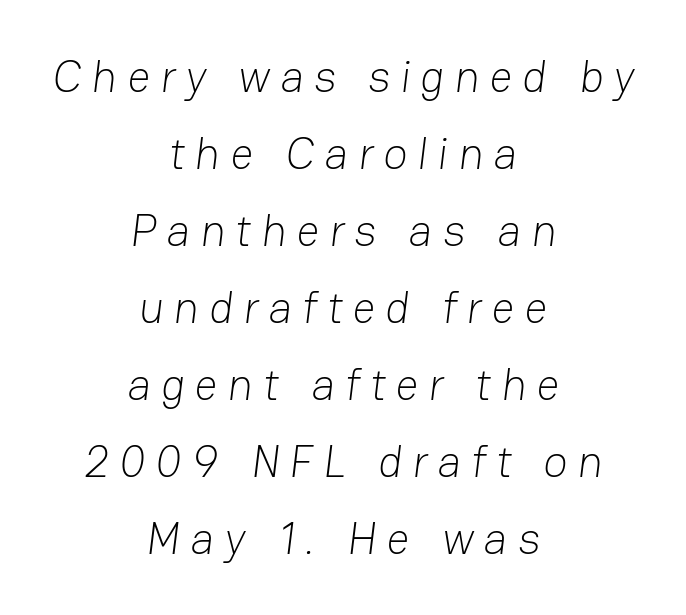
{"serif": "no", "bold": "no", "weight": "light", "width": "normal", "stroke_contrast": "low", "x_height": "medium", "monospaced": "no", "underline": "no", "align": "center", "line_spacing_ratio": 1.71, "letter_spacing": "wide", "letter_spacing_em": 0.22, "glyph_px": 45}
